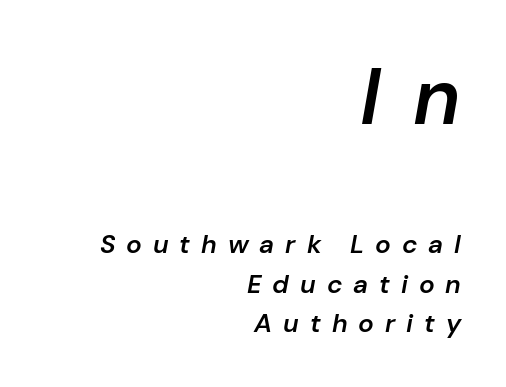
The image shows 79 px semibold type, italic (leaning right); set right-aligned, normal line spacing (1.51x), unusually wide letter spacing (+0.42 em), not underlined; the first (top) block is 3.04x larger; low stroke contrast and a medium x-height.
